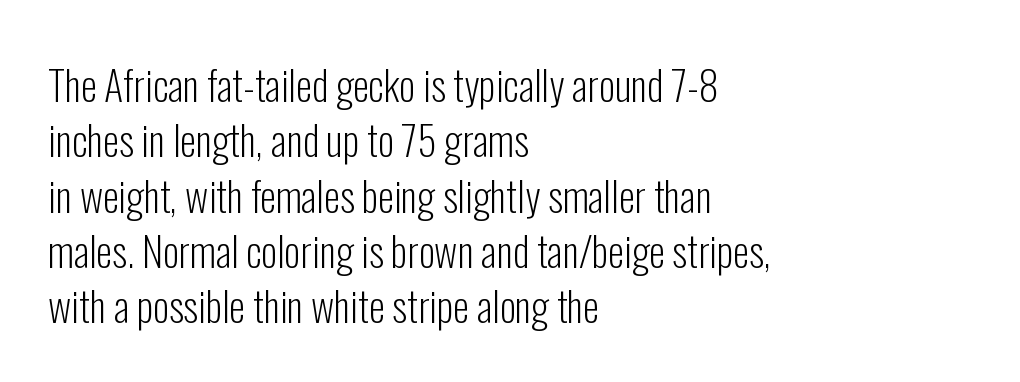
The image shows 41 px light, condensed sans-serif type, upright; set left-aligned, normal line spacing (1.35x), normal letter spacing, not underlined; low stroke contrast and a medium x-height.
